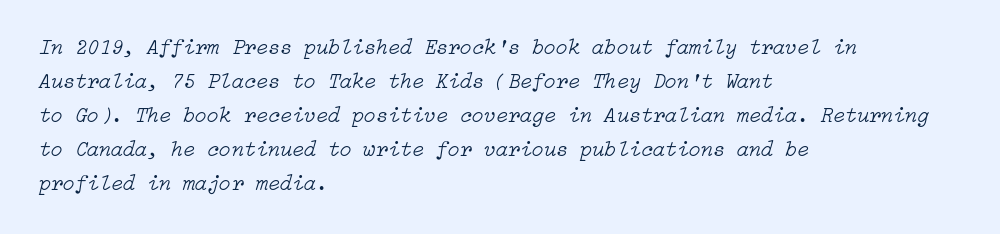
Q: Is the text bold? A: No.
Q: Is the text italic (slanted)? A: Yes, it leans right by about 15 degrees.
Q: Is the text underlined? A: No.
Q: How is the paragraph aligned? A: Left-aligned.
Q: Is the spacing between letters normal or unusually wide? A: Normal.
Q: Is the spacing between lines tight, normal or loose? A: Normal.
